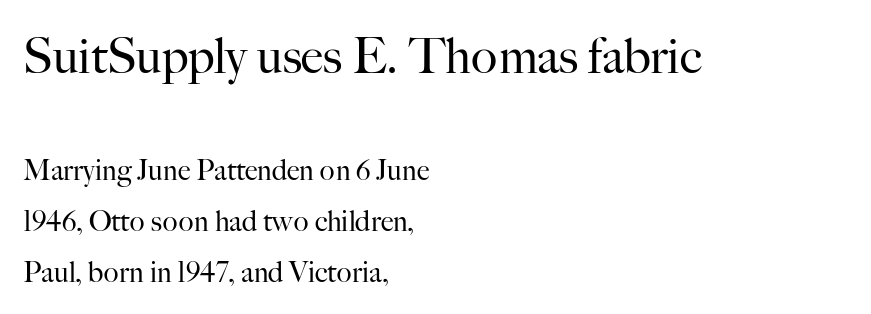
{"serif": "yes", "italic": "no", "bold": "no", "weight": "regular", "width": "normal", "stroke_contrast": "high", "x_height": "small", "monospaced": "no", "underline": "no", "align": "left", "line_spacing_ratio": 1.82, "letter_spacing": "normal", "letter_spacing_em": 0.0, "larger_block": "first", "size_ratio": 1.75, "glyph_px": 49}
